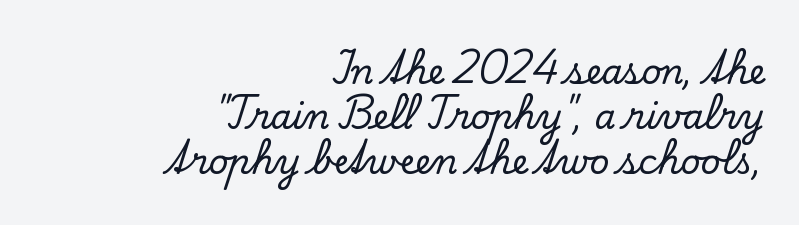
Q: Is the text italic (slanted)? A: Yes.
Q: Is the typeface a serif or a sans-serif typeface? A: Serif.
Q: Is the text underlined? A: No.
Q: How is the paragraph aligned? A: Right-aligned.
Q: Is the spacing between letters normal or unusually wide? A: Normal.
Q: Is the spacing between lines tight, normal or loose? A: Normal.
Q: Width (condensed, normal, or wide)? A: Normal.
Q: Stroke contrast? A: Low.
Q: x-height? A: Small.
Q: Monospaced? A: No.
